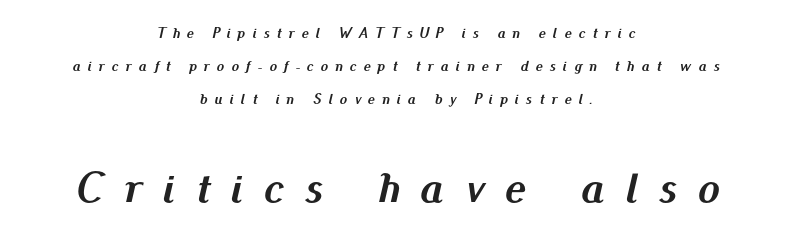
Q: Is the text bold? A: Yes.
Q: Is the text italic (slanted)? A: Yes, it leans right by about 13 degrees.
Q: Is the text underlined? A: No.
Q: How is the paragraph aligned? A: Centered.
Q: Is the spacing between letters normal or unusually wide? A: Unusually wide.
Q: Is the spacing between lines tight, normal or loose? A: Loose.
Q: Which block of text is set in a larger size, the first (top) or the second (bottom)? A: The second (bottom) one.
Q: Width (condensed, normal, or wide)? A: Normal.
Q: Stroke contrast? A: Medium.
Q: x-height? A: Small.
Q: Monospaced? A: No.
